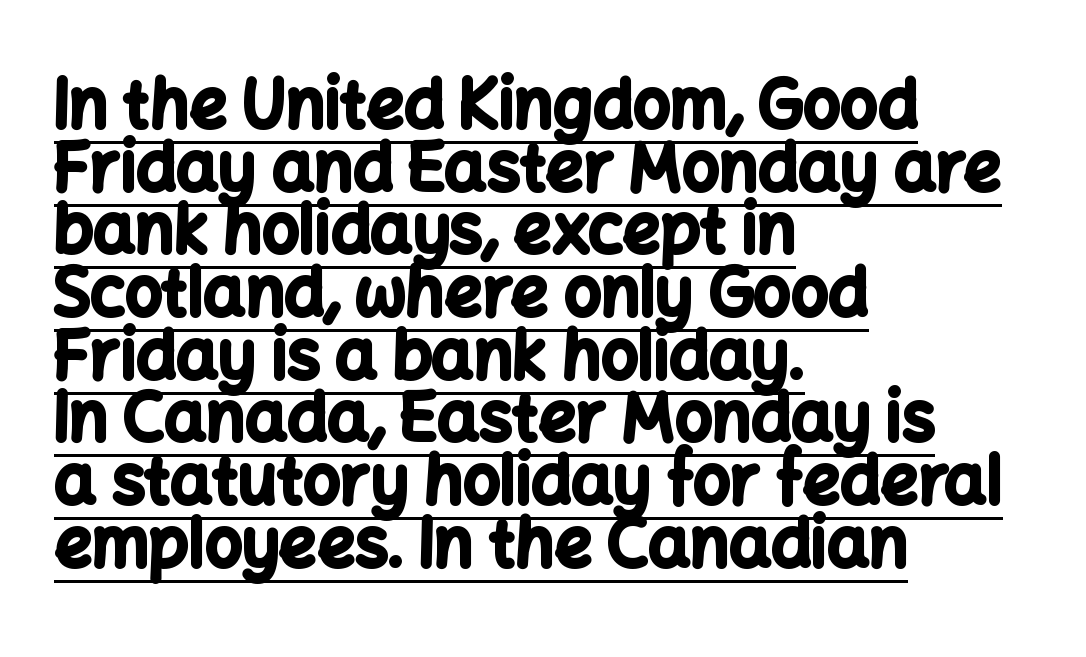
{"serif": "no", "italic": "no", "bold": "yes", "weight": "bold", "width": "normal", "stroke_contrast": "low", "x_height": "medium", "monospaced": "no", "underline": "yes", "align": "left", "line_spacing": "tight", "line_spacing_ratio": 0.95, "letter_spacing": "normal", "letter_spacing_em": 0.0, "glyph_px": 66}
